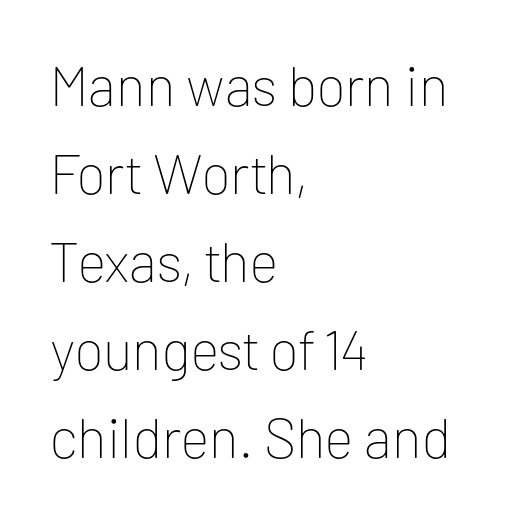
Q: Is the text bold? A: No.
Q: Is the text italic (slanted)? A: No, it is upright.
Q: Is the typeface a serif or a sans-serif typeface? A: Sans-serif.
Q: Is the text underlined? A: No.
Q: How is the paragraph aligned? A: Left-aligned.
Q: Is the spacing between letters normal or unusually wide? A: Normal.
Q: Is the spacing between lines tight, normal or loose? A: Normal.
Q: Width (condensed, normal, or wide)? A: Normal.
Q: Stroke contrast? A: Low.
Q: x-height? A: Medium.
Q: Monospaced? A: No.
